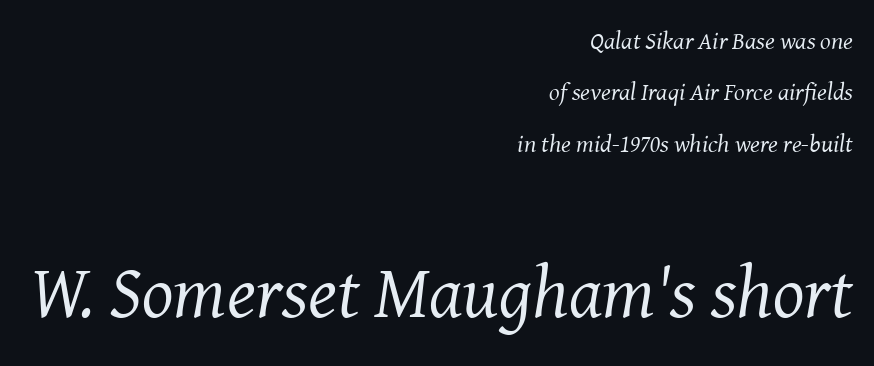
The image shows 74 px regular-weight serif type, italic (leaning right); set right-aligned, loose line spacing (2.06x), normal letter spacing, not underlined; the second (bottom) block is 2.96x larger; medium stroke contrast and a medium x-height.
